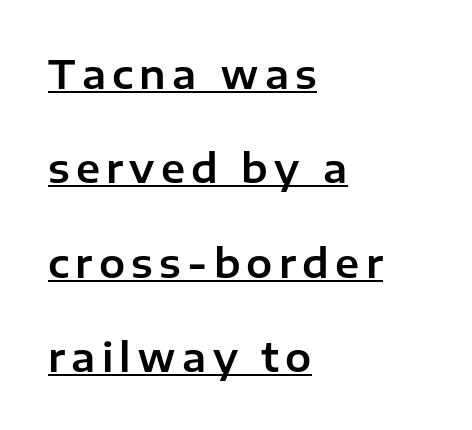
{"serif": "no", "italic": "no", "width": "normal", "stroke_contrast": "low", "x_height": "medium", "monospaced": "no", "underline": "yes", "align": "left", "line_spacing": "loose", "line_spacing_ratio": 2.42, "glyph_px": 39}
